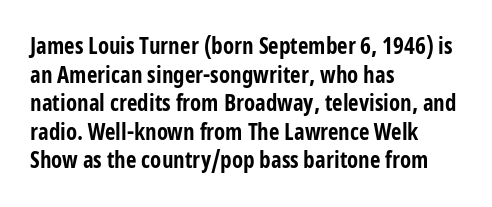
Q: Is the text bold? A: Yes.
Q: Is the text italic (slanted)? A: No, it is upright.
Q: Is the text underlined? A: No.
Q: How is the paragraph aligned? A: Left-aligned.
Q: Is the spacing between letters normal or unusually wide? A: Normal.
